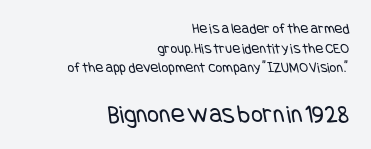
The image shows 26 px text type; set right-aligned, normal line spacing (1.31x), normal letter spacing, not underlined; the second (bottom) block is 1.73x larger.
